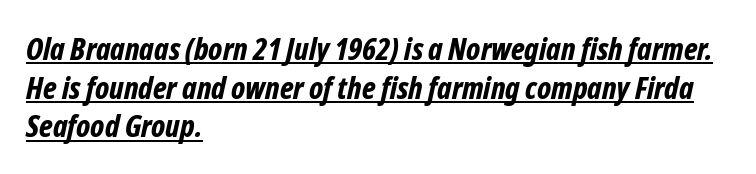
{"italic": "yes", "lean": "right", "slant_degrees": 12, "bold": "yes", "weight": "bold", "width": "condensed", "stroke_contrast": "low", "x_height": "medium", "monospaced": "no", "underline": "yes", "align": "left", "line_spacing": "normal", "line_spacing_ratio": 1.25, "letter_spacing": "normal", "letter_spacing_em": 0.0, "glyph_px": 31}
